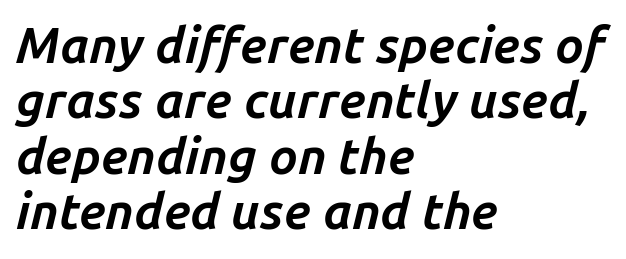
The image shows 50 px bold type, italic (leaning right); set left-aligned, tight line spacing (1.11x), normal letter spacing, not underlined; low stroke contrast and a medium x-height.
